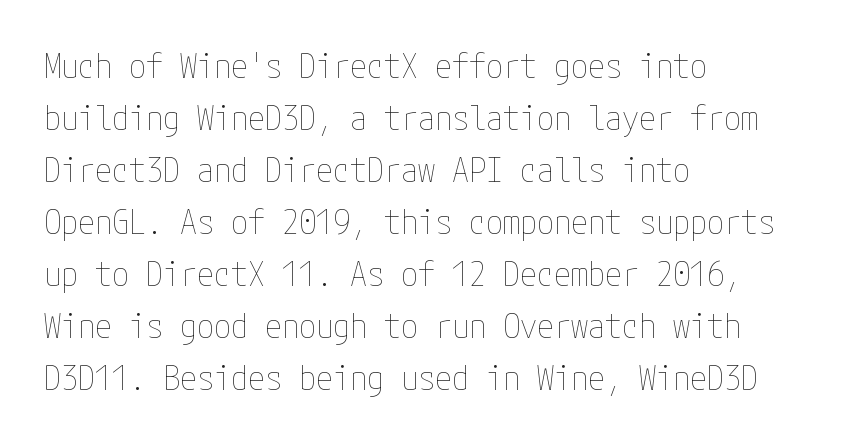
{"italic": "no", "bold": "no", "weight": "thin", "width": "condensed", "stroke_contrast": "low", "x_height": "medium", "underline": "no", "align": "left", "line_spacing": "normal", "line_spacing_ratio": 1.53, "letter_spacing": "normal", "letter_spacing_em": 0.0, "glyph_px": 34}
